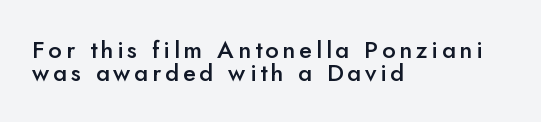
Q: Is the text bold? A: Semi-bold.
Q: Is the text italic (slanted)? A: No, it is upright.
Q: Is the text underlined? A: No.
Q: How is the paragraph aligned? A: Left-aligned.
Q: Is the spacing between lines tight, normal or loose? A: Tight.
